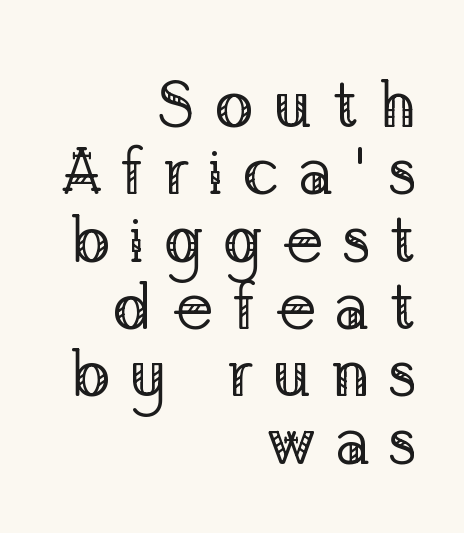
The image shows 66 px regular-weight serif type, upright; set right-aligned, tight line spacing (1.02x), unusually wide letter spacing (+0.28 em), not underlined; low stroke contrast and a medium x-height.
